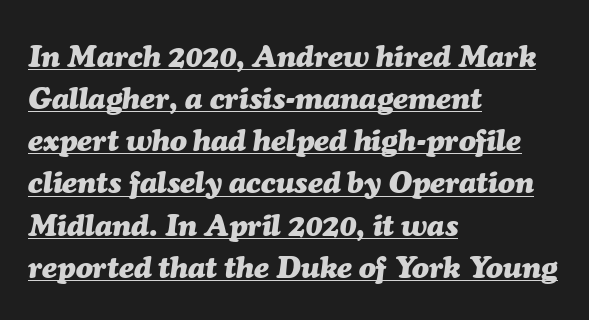
Does extra space separate the letters? No, they use regular spacing. This sample uses an oblique cut, with every glyph tilted off the vertical. Is this a fixed-width face? No — the glyphs have proportional, varying widths. Decoration check: the copy is underlined. The letters are bold, with thick, heavy strokes.
